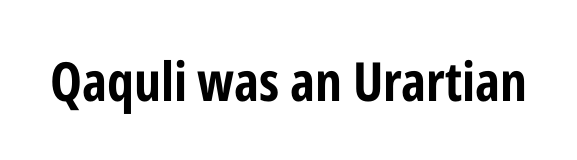
Each letter's strokes conclude bluntly, with no projecting serifs. Designer's note — italics off, roman on. The words here are not underlined. Think of a printed novel: that variable character pitch is what you see here.
